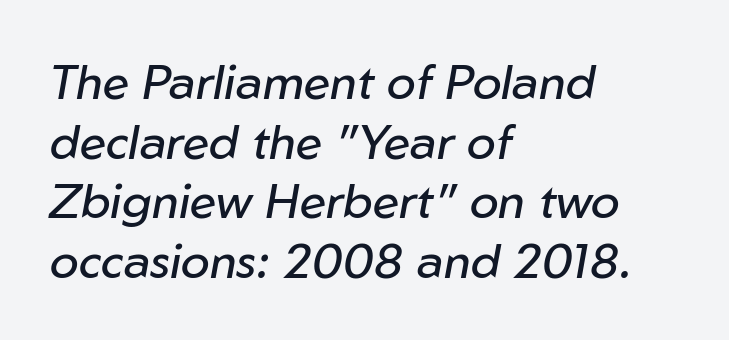
The image shows 48 px regular-weight type, italic (leaning right); set left-aligned, line spacing 1.24x, normal letter spacing, not underlined; low stroke contrast and a medium x-height.
